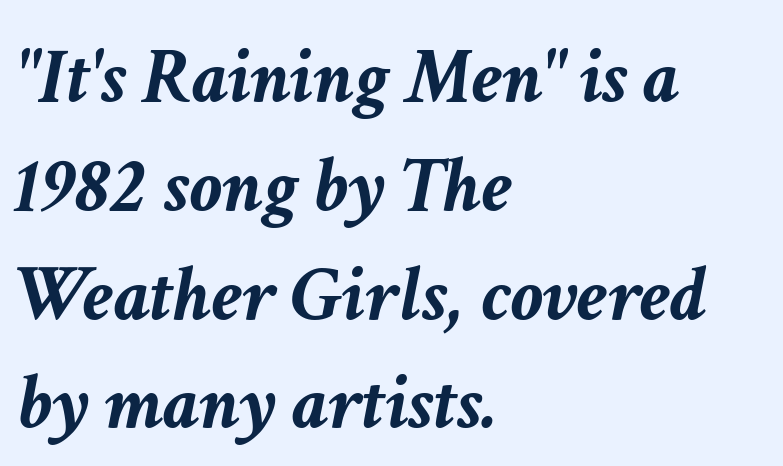
The image shows 80 px semibold type, italic (leaning right); set left-aligned, normal line spacing (1.36x), normal letter spacing, not underlined; low stroke contrast and a medium x-height.
